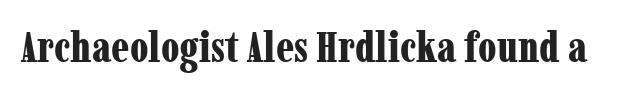
Q: Is the text bold? A: Yes.
Q: Is the text italic (slanted)? A: No, it is upright.
Q: Is the typeface a serif or a sans-serif typeface? A: Serif.
Q: Is the text underlined? A: No.
Q: Is the spacing between letters normal or unusually wide? A: Normal.
Q: Width (condensed, normal, or wide)? A: Condensed.
Q: Stroke contrast? A: Low.
Q: x-height? A: Medium.
Q: Monospaced? A: No.
